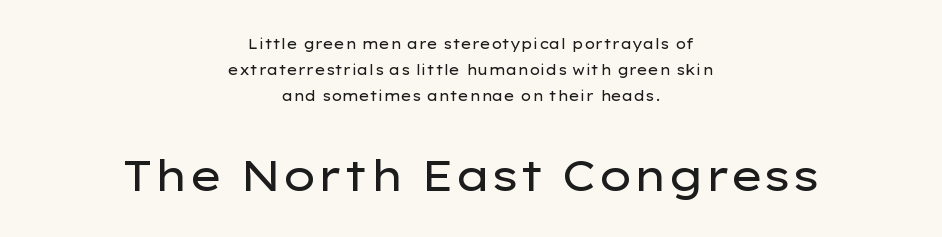
Words appear dense and cohesive because spacing is normal. Whoever set this made the second block the dominant, larger element. Where is the straight margin? There isn't one; the lines are centered. The letters advance in unequal steps, a hallmark of proportional type. On a weight scale, this lands at 450 or below. The typography opts for an upright posture over an oblique one.
